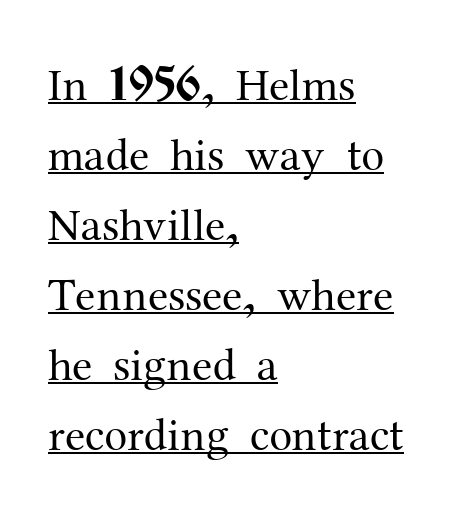
The image shows 46 px regular-weight serif type, upright; set left-aligned, normal line spacing (1.52x), normal letter spacing, underlined; medium stroke contrast and a medium x-height.
